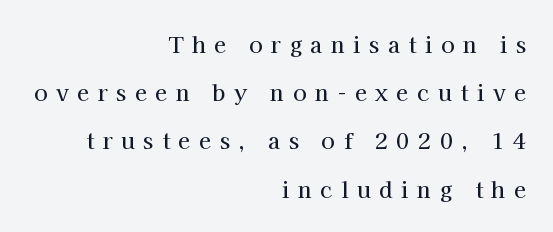
Upright lettering throughout. These lines stack with their right ends in a neat column. Honestly, there is no underline to notice here at all. Tracking value appears strongly positive — letters spread wide. The vertical gap from one line to the next is large.
